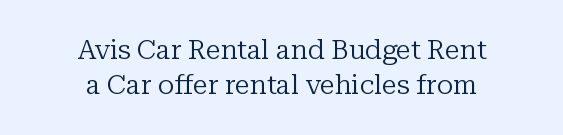
The image shows 27 px text type, upright; set centered, normal line spacing (1.31x), normal letter spacing, not underlined.
